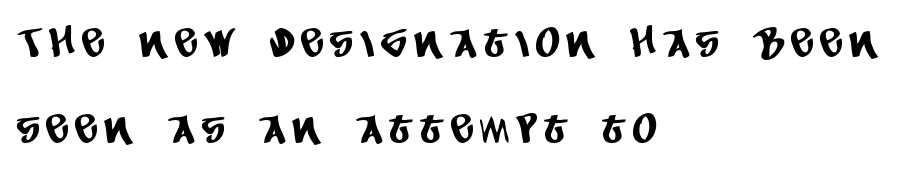
{"serif": "no", "width": "condensed", "stroke_contrast": "low", "x_height": "large", "monospaced": "no", "underline": "no", "align": "left", "line_spacing": "loose", "line_spacing_ratio": 2.09, "letter_spacing": "wide", "letter_spacing_em": 0.22, "glyph_px": 41}
